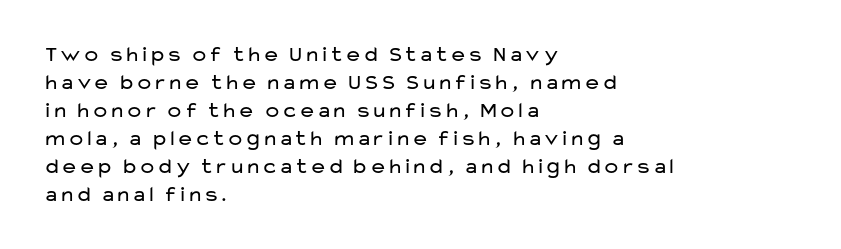
Q: Is the text bold? A: No.
Q: Is the text italic (slanted)? A: No, it is upright.
Q: Is the text underlined? A: No.
Q: How is the paragraph aligned? A: Left-aligned.
Q: Is the spacing between letters normal or unusually wide? A: Normal.
Q: Is the spacing between lines tight, normal or loose? A: Normal.
